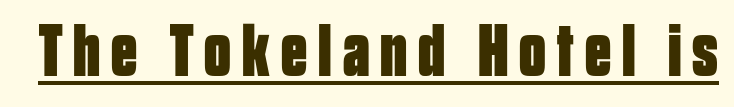
This sample has the flowing, uneven cadence of proportional lettering. The lettering holds an erect, upright posture throughout. The letters carry no serifs — their stems end cleanly without finishing strokes. The font is running at its bold setting. The passage shown is underscored from start to finish.
